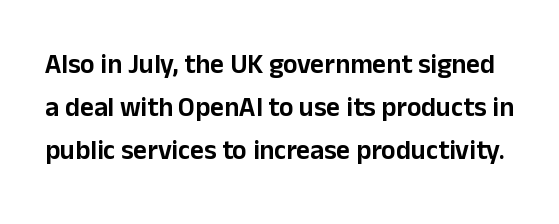
{"italic": "no", "underline": "no", "line_spacing": "normal", "line_spacing_ratio": 1.6, "letter_spacing": "normal", "letter_spacing_em": 0.0, "glyph_px": 27}
